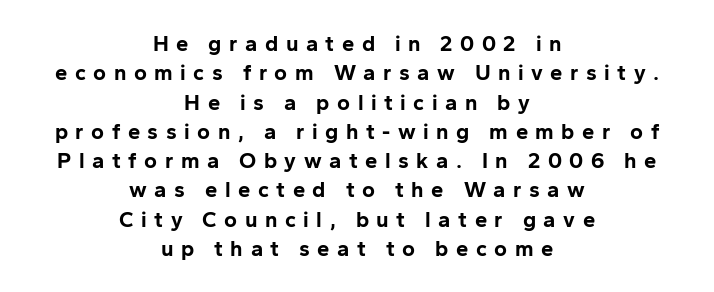
{"italic": "no", "bold": "yes", "underline": "no", "align": "center", "line_spacing": "normal", "line_spacing_ratio": 1.33, "letter_spacing": "wide", "letter_spacing_em": 0.34, "glyph_px": 22}
